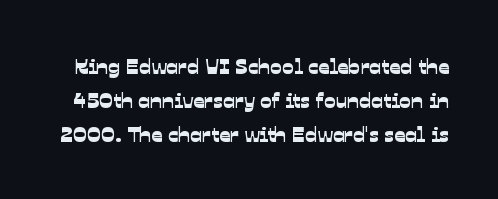
{"underline": "no", "line_spacing": "normal", "line_spacing_ratio": 1.55, "letter_spacing": "normal", "letter_spacing_em": 0.0, "glyph_px": 22}
